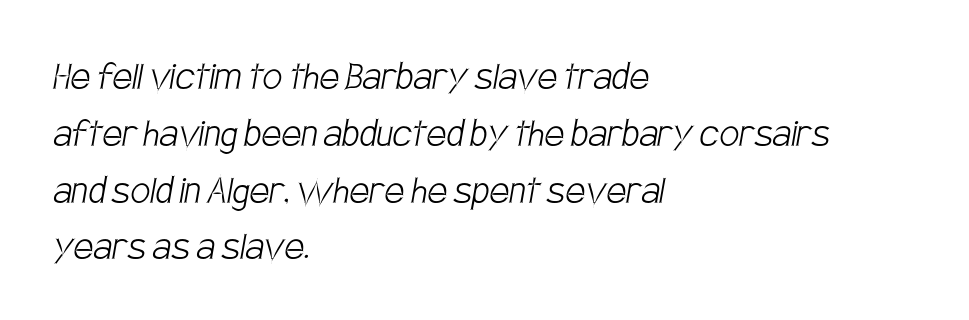
The image shows 44 px light, condensed sans-serif type; set left-aligned, normal line spacing (1.29x), normal letter spacing, not underlined; low stroke contrast and a large x-height.
